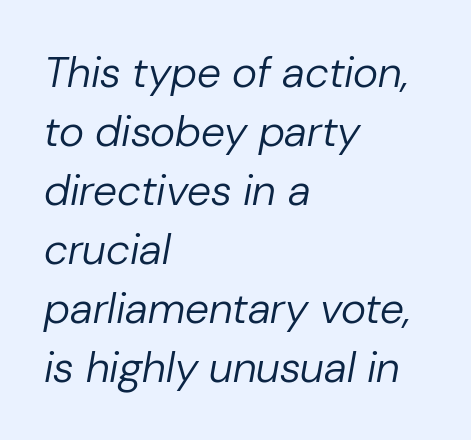
Stroke thickness stays within the range of a standard reading face or lighter. The passage shown is typed in a proportional face where columns would drift. What stands out about the letter spacing? Nothing — it is the standard amount. Line starts are locked; line ends wander.
